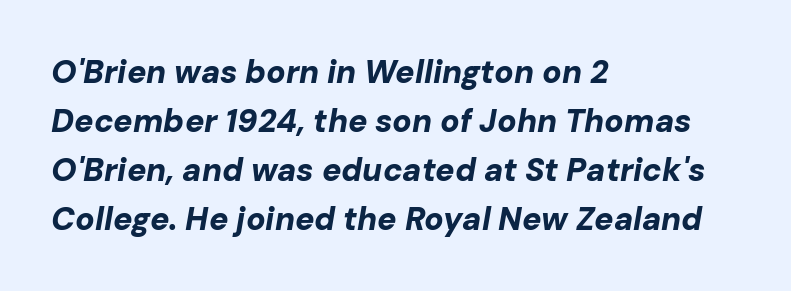
Students, note that the glyphs here touch the page at normal intervals. The foot of each line stays bare and open. Leftover space on each line is placed entirely after the last word. Chunky letters — that's bold for sure. The leading is moderate, giving the passage an even texture.
